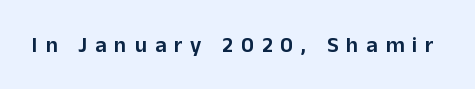
Q: Is the text italic (slanted)? A: No, it is upright.
Q: Is the text underlined? A: No.
Q: Is the spacing between letters normal or unusually wide? A: Unusually wide.
